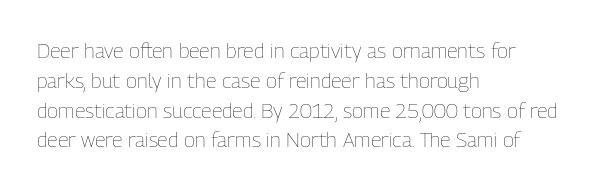
The image shows 21 px text type, upright; set left-aligned, normal line spacing (1.42x), normal letter spacing, not underlined.
